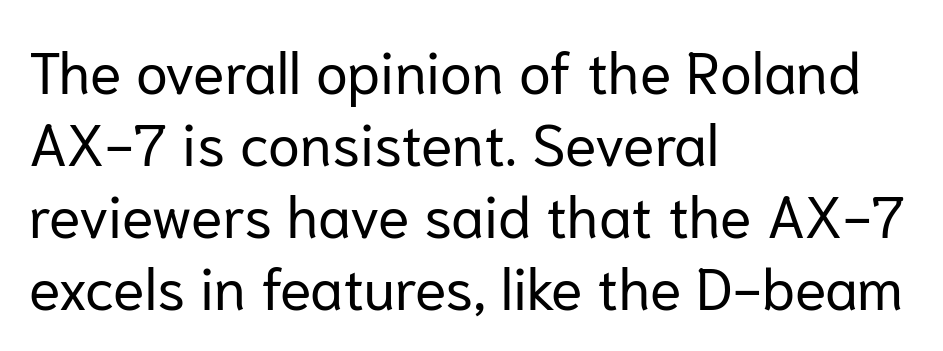
Note the varied advance widths — an 'i' is clearly narrower than an 'm'. Does extra space separate the letters? No, they use regular spacing. Line starts are locked; line ends wander. It's the straight-up-and-down kind of type.
